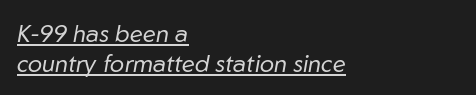
Casual observation: everything's shoved over to the left. An italicized treatment has been applied to the whole sample. The horizontal fit of the characters is conventional and even. Evenly set lines give the paragraph a standard silhouette. This sample carries an underscore along the baseline area. Is the type heavy? It reads as light-to-regular instead.
